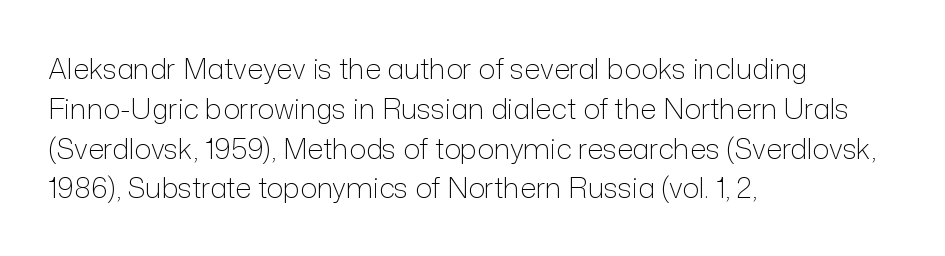
Upright lettering throughout. Compared with a centered layout, this one pins lines to the left instead. The line texture is even and compact thanks to regular tracking. Look at the bottom of the vertical strokes: they stop flat, with no serifs. The face used here is proportionally spaced, like ordinary book or web type. Summary of weight: not heavy and not bold.
